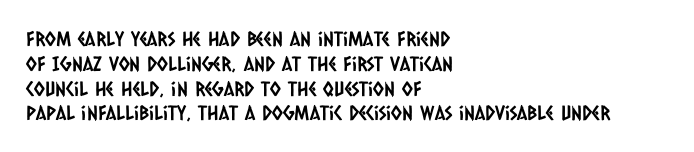
Q: Is the text underlined? A: No.
Q: How is the paragraph aligned? A: Left-aligned.
Q: Is the spacing between letters normal or unusually wide? A: Normal.
